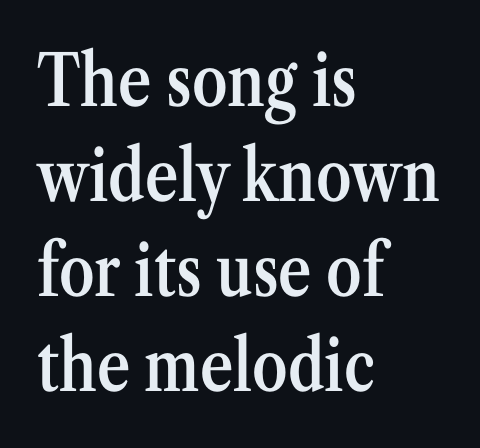
{"serif": "yes", "italic": "no", "bold": "semi", "weight": "semibold", "width": "condensed", "stroke_contrast": "medium", "x_height": "medium", "monospaced": "no", "underline": "no", "align": "left", "line_spacing": "normal", "line_spacing_ratio": 1.34, "letter_spacing": "normal", "letter_spacing_em": 0.0, "glyph_px": 71}
